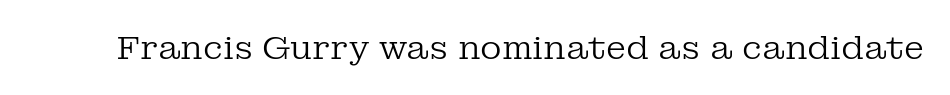
{"serif": "yes", "italic": "no", "bold": "no", "weight": "regular", "width": "normal", "stroke_contrast": "low", "x_height": "medium", "monospaced": "no", "underline": "no", "letter_spacing": "normal", "letter_spacing_em": 0.0, "glyph_px": 33}
